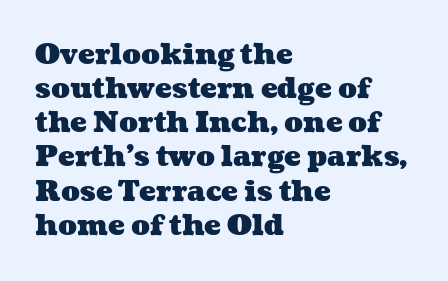
Decoration check: the copy has no underline. The rendering uses a bold face; every stroke is thick and dark. There is no visible air inserted between adjacent glyphs. These lines are set flush left with a ragged right edge. The letters advance in unequal steps, a hallmark of proportional type.
